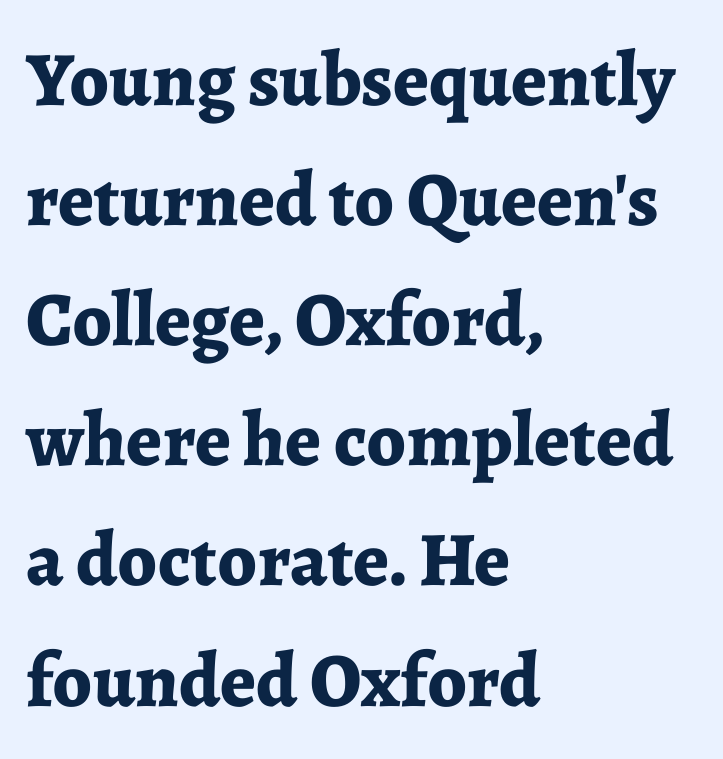
Q: Is the text bold? A: Yes.
Q: Is the text italic (slanted)? A: No, it is upright.
Q: Is the typeface a serif or a sans-serif typeface? A: Serif.
Q: Is the text underlined? A: No.
Q: How is the paragraph aligned? A: Left-aligned.
Q: Is the spacing between letters normal or unusually wide? A: Normal.
Q: Is the spacing between lines tight, normal or loose? A: Normal.
Q: Width (condensed, normal, or wide)? A: Normal.
Q: Stroke contrast? A: Low.
Q: x-height? A: Medium.
Q: Monospaced? A: No.
